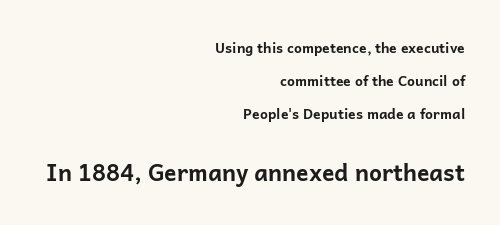
{"italic": "no", "bold": "yes", "underline": "no", "align": "right", "line_spacing": "loose", "line_spacing_ratio": 2.34, "letter_spacing": "normal", "letter_spacing_em": 0.0, "larger_block": "second", "size_ratio": 1.64, "glyph_px": 23}
